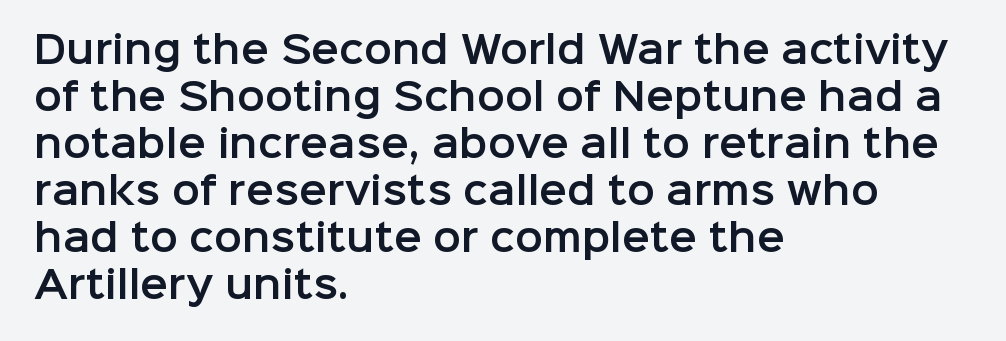
Q: Is the text italic (slanted)? A: No, it is upright.
Q: Is the typeface a serif or a sans-serif typeface? A: Sans-serif.
Q: Is the text underlined? A: No.
Q: How is the paragraph aligned? A: Left-aligned.
Q: Is the spacing between letters normal or unusually wide? A: Normal.
Q: Is the spacing between lines tight, normal or loose? A: Normal.
Q: Width (condensed, normal, or wide)? A: Normal.
Q: Stroke contrast? A: Low.
Q: x-height? A: Medium.
Q: Monospaced? A: No.
